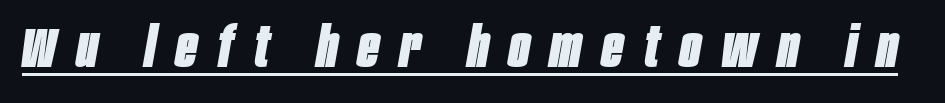
The glyphs look as if they've been sheared to an angle. The specimen includes a rule beneath the text block's lines. You'd pick this weight for a headline — it's a proper bold. Spacing verdict: proportional, widths tailored to each character.
